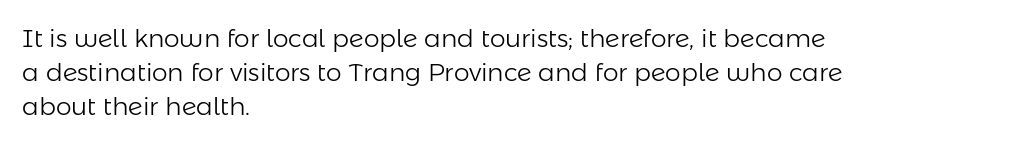
The image shows 25 px text type, upright; set left-aligned, normal line spacing (1.36x), normal letter spacing, not underlined.
